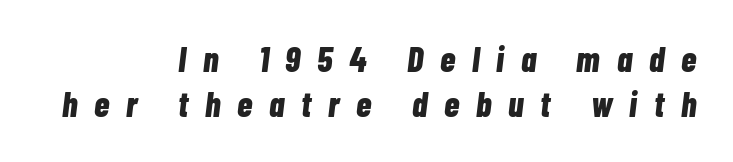
You can tell it's italic because the verticals aren't actually vertical. Leading: standard. Typeset ragged left — the right edge is the straight one. The font is running at its bold setting. A typesetter would call this proportional, since set widths differ per character.
